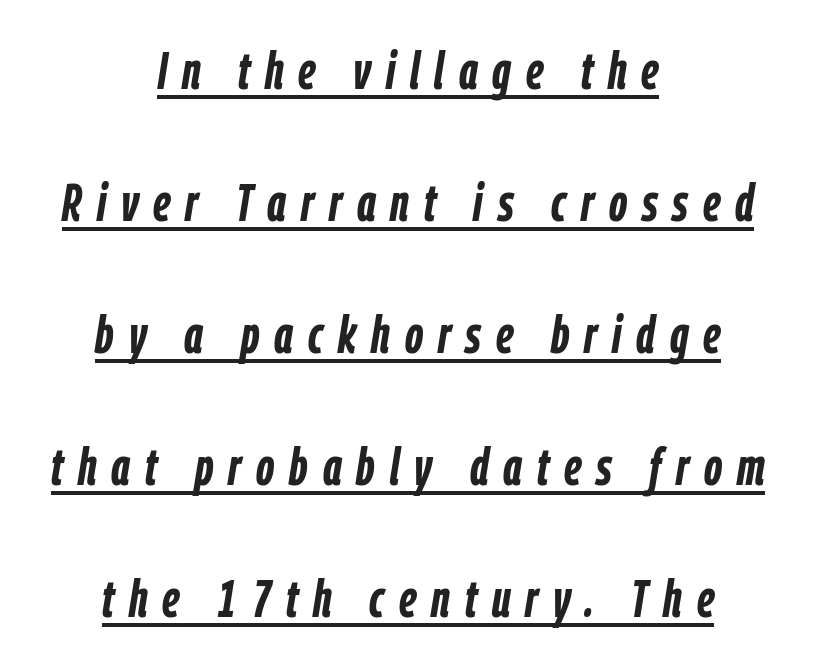
Q: Is the text bold? A: Yes.
Q: Is the text italic (slanted)? A: Yes, it leans right by about 9 degrees.
Q: Is the text underlined? A: Yes.
Q: How is the paragraph aligned? A: Centered.
Q: Is the spacing between letters normal or unusually wide? A: Unusually wide.
Q: Is the spacing between lines tight, normal or loose? A: Loose.
Q: Width (condensed, normal, or wide)? A: Condensed.
Q: Stroke contrast? A: Low.
Q: x-height? A: Medium.
Q: Monospaced? A: No.
